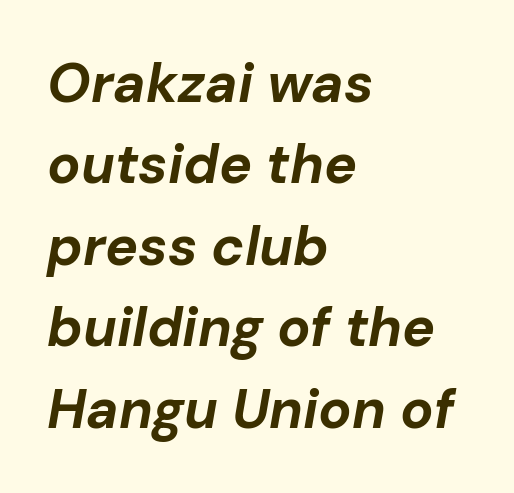
The image shows 55 px bold type, italic (leaning right); set left-aligned, normal line spacing (1.48x), normal letter spacing, not underlined; low stroke contrast and a medium x-height.
